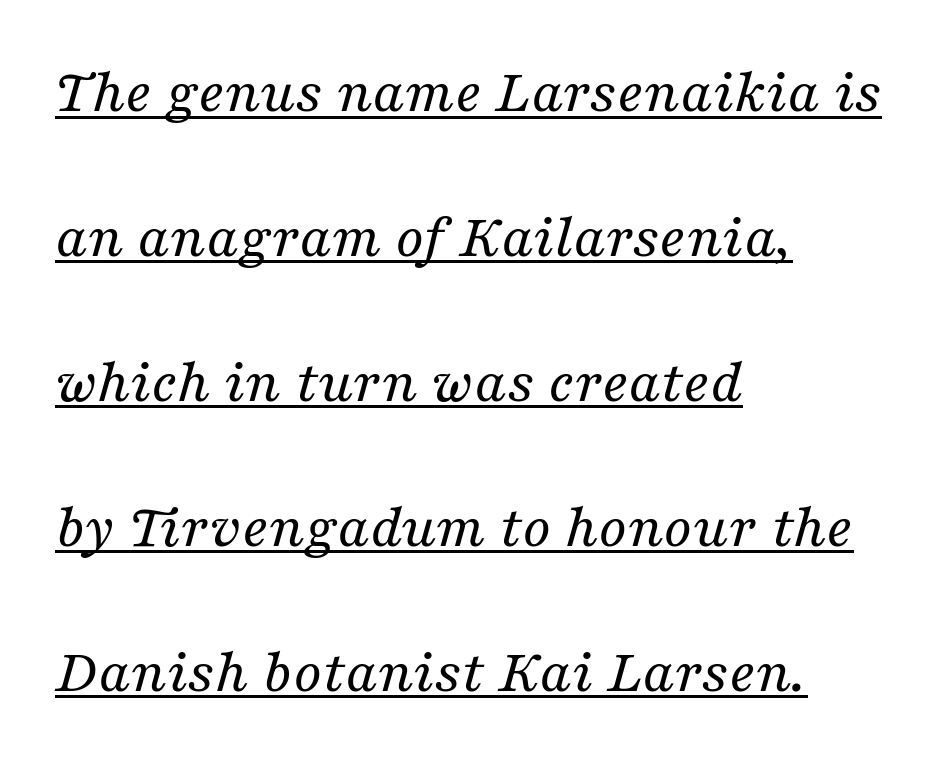
The image shows 63 px regular-weight serif type, italic (leaning right); set left-aligned, loose line spacing (2.3x), normal letter spacing, underlined; medium stroke contrast and a medium x-height.
